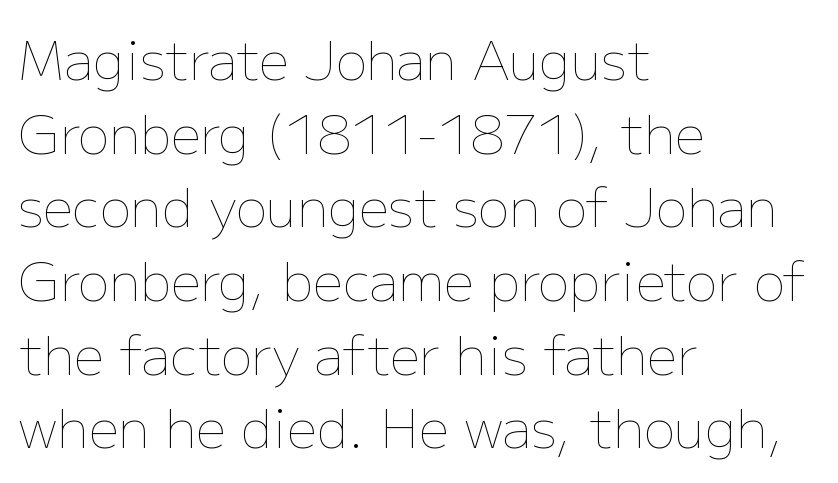
The image shows 53 px thin type, upright; set left-aligned, normal line spacing (1.39x), normal letter spacing, not underlined; low stroke contrast and a medium x-height.
